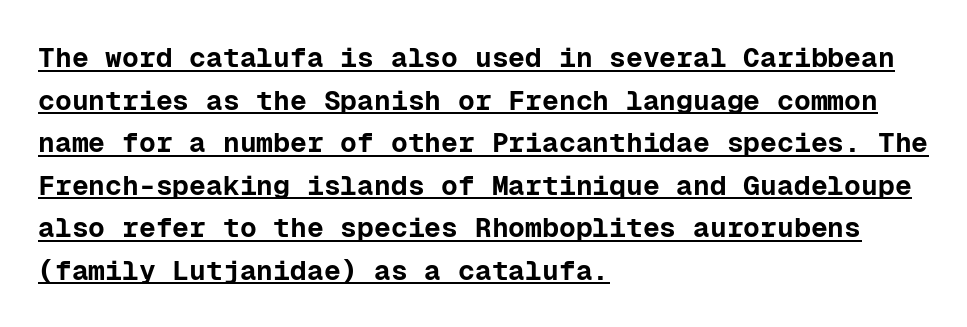
Q: Is the text bold? A: Yes.
Q: Is the text italic (slanted)? A: No, it is upright.
Q: Is the typeface a serif or a sans-serif typeface? A: Sans-serif.
Q: Is the text underlined? A: Yes.
Q: How is the paragraph aligned? A: Left-aligned.
Q: Is the spacing between letters normal or unusually wide? A: Normal.
Q: Is the spacing between lines tight, normal or loose? A: Normal.
Q: Width (condensed, normal, or wide)? A: Normal.
Q: Stroke contrast? A: Low.
Q: x-height? A: Medium.
Q: Monospaced? A: Yes.
